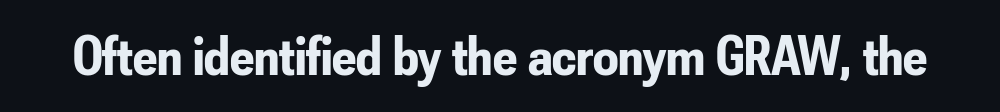
Q: Is the text bold? A: Yes.
Q: Is the text italic (slanted)? A: No, it is upright.
Q: Is the typeface a serif or a sans-serif typeface? A: Sans-serif.
Q: Is the text underlined? A: No.
Q: Is the spacing between letters normal or unusually wide? A: Normal.
Q: Width (condensed, normal, or wide)? A: Condensed.
Q: Stroke contrast? A: Low.
Q: x-height? A: Small.
Q: Monospaced? A: No.
